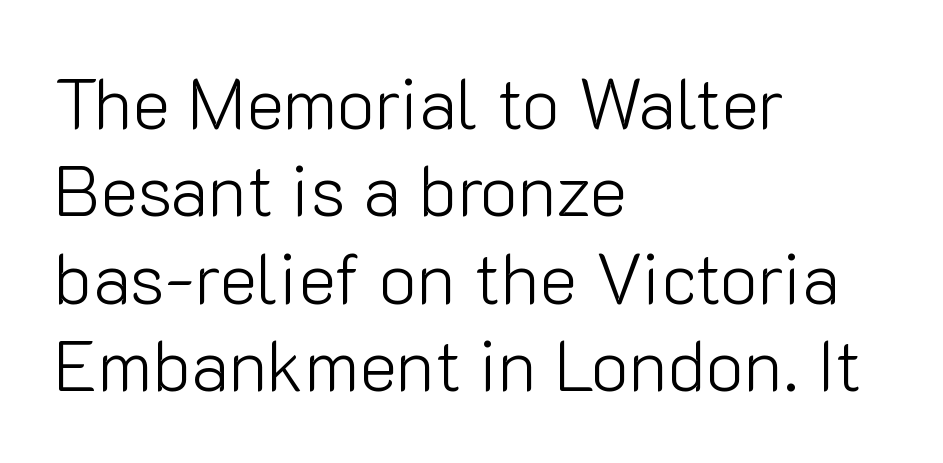
Weight: regular or lighter. This sample uses a sans-serif face. This rendering features lettering with no underline. Casual observation: everything's shoved over to the left. This sample uses an upright cut, with every glyph sitting square on the baseline. Each letter keeps its own natural width here, so spacing adapts to shape.
